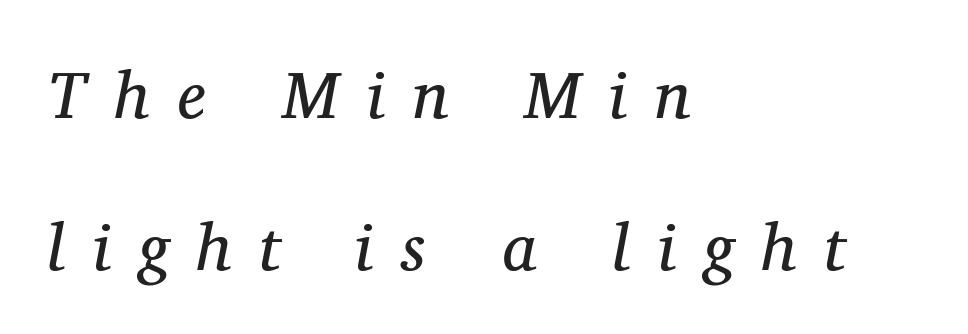
{"serif": "yes", "italic": "yes", "lean": "right", "slant_degrees": 11, "bold": "no", "weight": "regular", "width": "normal", "stroke_contrast": "medium", "x_height": "medium", "monospaced": "no", "underline": "no", "align": "left", "line_spacing": "loose", "line_spacing_ratio": 2.3, "letter_spacing": "wide", "letter_spacing_em": 0.43, "glyph_px": 66}
